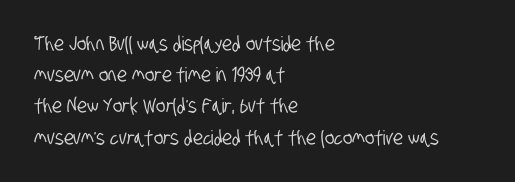
Q: Is the text underlined? A: No.
Q: How is the paragraph aligned? A: Left-aligned.
Q: Is the spacing between letters normal or unusually wide? A: Normal.
Q: Is the spacing between lines tight, normal or loose? A: Normal.
